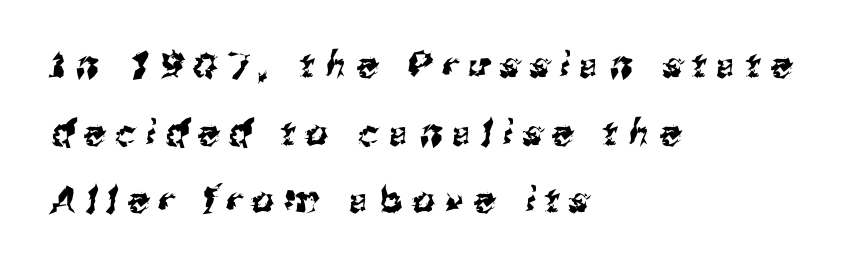
You could only call the tracking loose — the letters float apart. Serif or sans? Sans — the stroke terminals are bare. This sample is left-justified, so line endings fall wherever the words run out. Looks like regular typesetting: each glyph gets only the width it needs. Compared with typical paragraphs, the rows here are farther apart. The zone under the glyphs is completely vacant.
